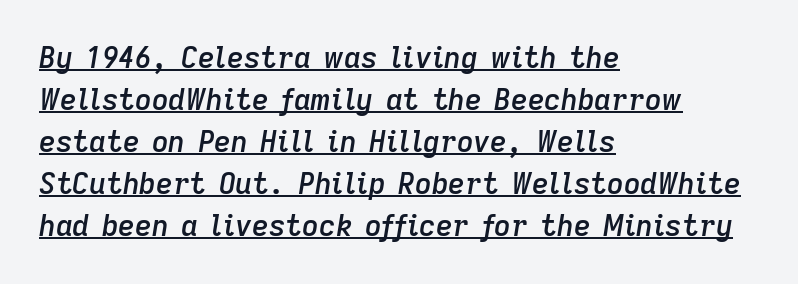
Q: Is the text bold? A: Semi-bold.
Q: Is the text italic (slanted)? A: Yes, it leans right by about 9 degrees.
Q: Is the text underlined? A: Yes.
Q: How is the paragraph aligned? A: Left-aligned.
Q: Is the spacing between letters normal or unusually wide? A: Normal.
Q: Is the spacing between lines tight, normal or loose? A: Normal.
Q: Width (condensed, normal, or wide)? A: Normal.
Q: Stroke contrast? A: Low.
Q: x-height? A: Medium.
Q: Monospaced? A: No.
